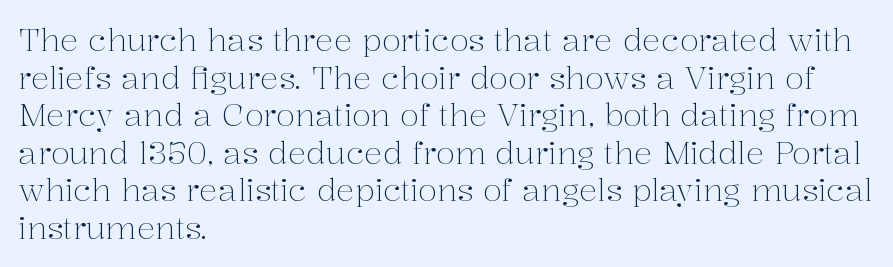
{"serif": "yes", "italic": "no", "bold": "no", "weight": "light", "width": "normal", "stroke_contrast": "medium", "x_height": "medium", "monospaced": "no", "underline": "no", "align": "left", "line_spacing_ratio": 1.21, "letter_spacing": "normal", "letter_spacing_em": 0.0, "glyph_px": 31}
